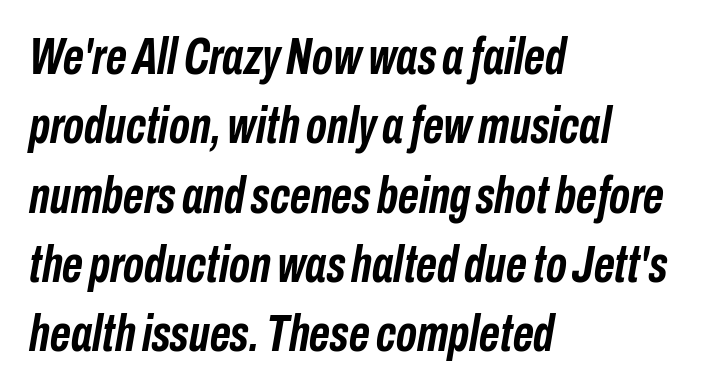
Descender tails drop into unmarked territory. The block of text has a typical density, with ordinary space between rows. Spacing verdict: proportional, widths tailored to each character. Set as a true bold cut, around the 700 mark. Does the copy run flush right? No — it runs flush left.
